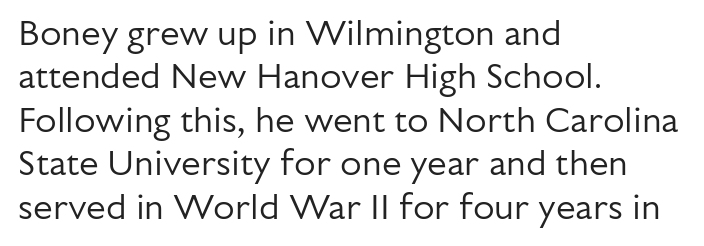
The line texture is even and compact thanks to regular tracking. Notice how the stems are strictly vertical — no italics here. Note: no serifs on the glyphs. Spacing verdict: proportional, widths tailored to each character. Has an underline been added? It has not. The text block is weighted toward the left margin, trailing off unevenly rightward.
